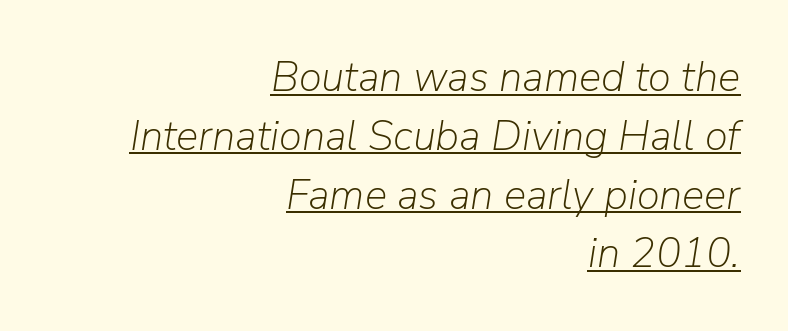
{"italic": "yes", "lean": "right", "slant_degrees": 9, "bold": "no", "weight": "light", "width": "normal", "stroke_contrast": "low", "x_height": "medium", "monospaced": "no", "underline": "yes", "align": "right", "line_spacing": "normal", "line_spacing_ratio": 1.4, "letter_spacing": "normal", "letter_spacing_em": 0.0, "glyph_px": 42}
